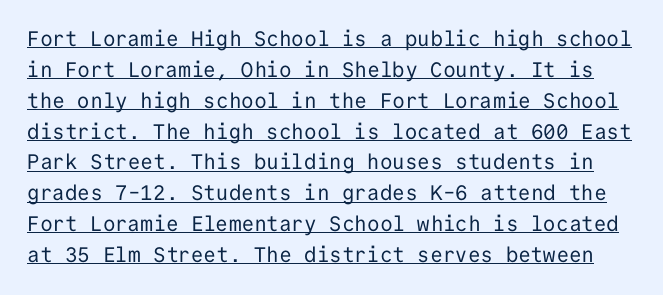
{"italic": "no", "bold": "no", "underline": "yes", "line_spacing": "normal", "line_spacing_ratio": 1.47, "letter_spacing": "normal", "letter_spacing_em": 0.0, "glyph_px": 21}
